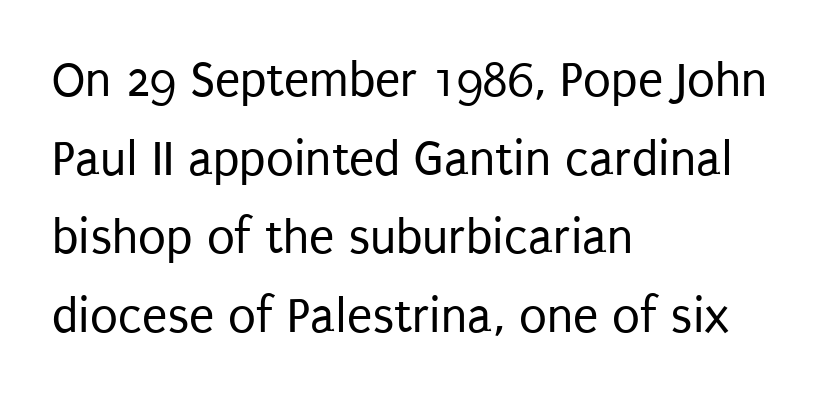
Q: Is the text bold? A: No.
Q: Is the text italic (slanted)? A: No, it is upright.
Q: Is the typeface a serif or a sans-serif typeface? A: Sans-serif.
Q: Is the text underlined? A: No.
Q: How is the paragraph aligned? A: Left-aligned.
Q: Is the spacing between letters normal or unusually wide? A: Normal.
Q: Is the spacing between lines tight, normal or loose? A: Normal.
Q: Width (condensed, normal, or wide)? A: Condensed.
Q: Stroke contrast? A: Low.
Q: x-height? A: Large.
Q: Monospaced? A: No.
